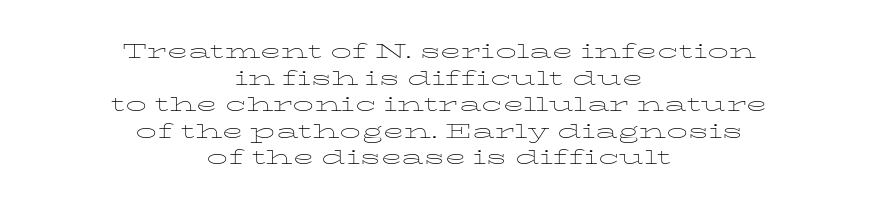
Q: Is the text bold? A: No.
Q: Is the text italic (slanted)? A: No, it is upright.
Q: Is the text underlined? A: No.
Q: How is the paragraph aligned? A: Centered.
Q: Is the spacing between letters normal or unusually wide? A: Normal.
Q: Is the spacing between lines tight, normal or loose? A: Tight.
Q: Width (condensed, normal, or wide)? A: Wide.
Q: Stroke contrast? A: Low.
Q: x-height? A: Medium.
Q: Monospaced? A: No.
